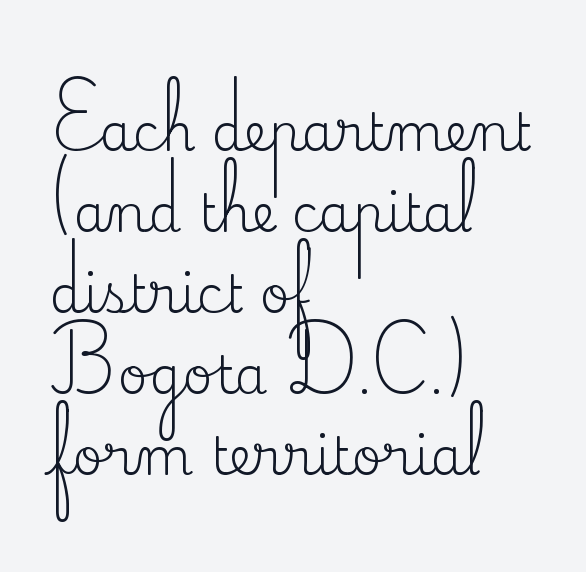
Q: Is the text bold? A: No.
Q: Is the text italic (slanted)? A: No, it is upright.
Q: Is the typeface a serif or a sans-serif typeface? A: Serif.
Q: Is the text underlined? A: No.
Q: How is the paragraph aligned? A: Left-aligned.
Q: Is the spacing between letters normal or unusually wide? A: Normal.
Q: Is the spacing between lines tight, normal or loose? A: Normal.
Q: Width (condensed, normal, or wide)? A: Normal.
Q: Stroke contrast? A: Medium.
Q: x-height? A: Small.
Q: Monospaced? A: No.
